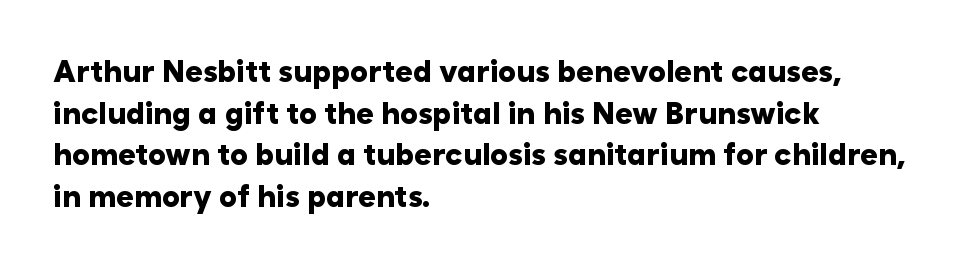
Typographically, this falls in the sans-serif category. Note the varied advance widths — an 'i' is clearly narrower than an 'm'. The setting favours the left margin, as ordinary paragraphs usually do. Glyph-to-glyph distance matches everyday printed text. The axis of the letterforms is exactly vertical. The passage shown is emphatically bold.
